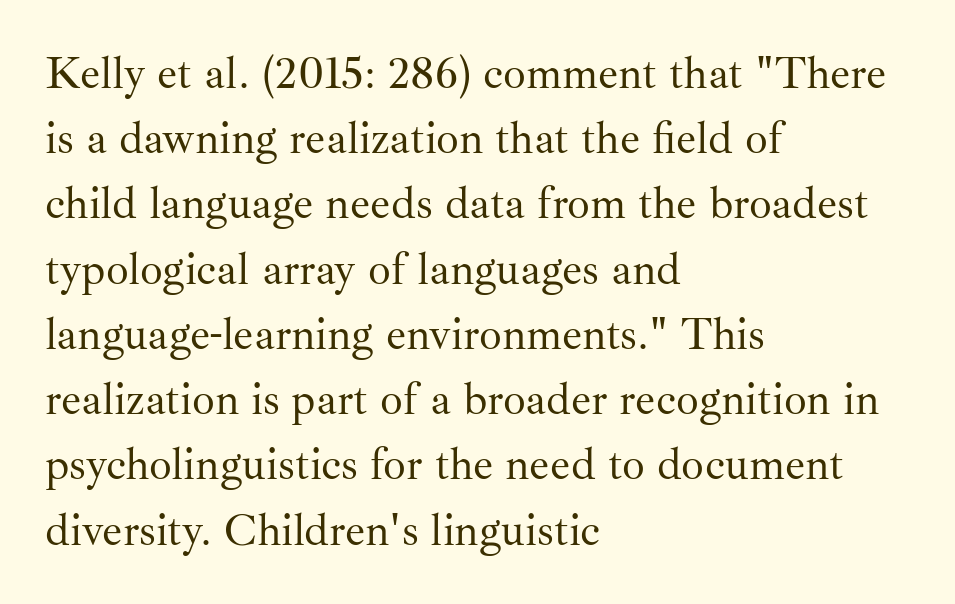
Q: Is the text bold? A: No.
Q: Is the text italic (slanted)? A: No, it is upright.
Q: Is the typeface a serif or a sans-serif typeface? A: Serif.
Q: Is the text underlined? A: No.
Q: How is the paragraph aligned? A: Left-aligned.
Q: Is the spacing between letters normal or unusually wide? A: Normal.
Q: Is the spacing between lines tight, normal or loose? A: Normal.
Q: Width (condensed, normal, or wide)? A: Normal.
Q: Stroke contrast? A: Medium.
Q: x-height? A: Small.
Q: Monospaced? A: No.
